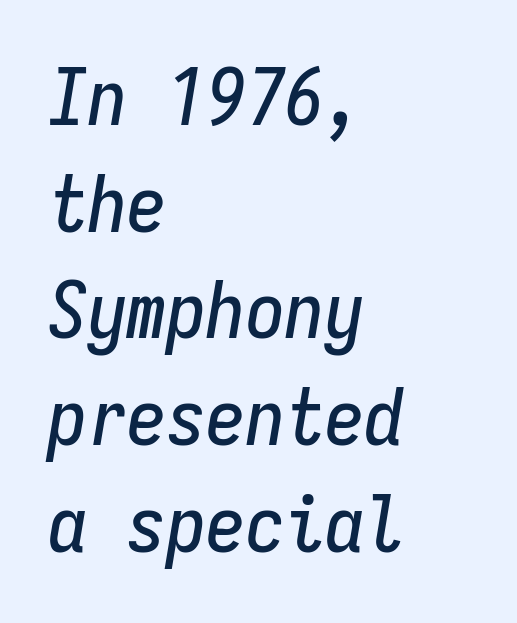
The image shows 79 px condensed type, italic (leaning right), monospaced; set left-aligned, normal line spacing (1.35x), normal letter spacing, not underlined; low stroke contrast and a medium x-height.
